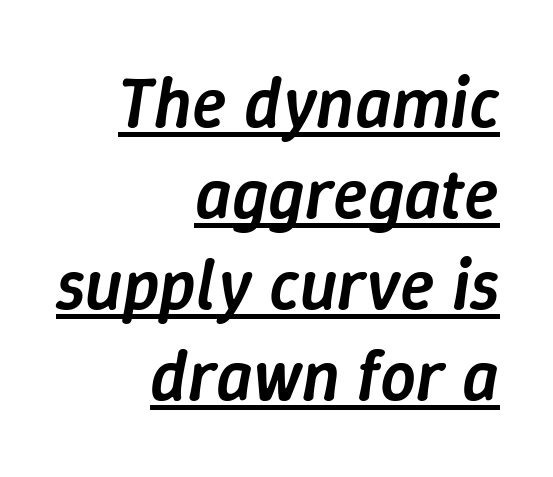
Q: Is the text bold? A: Semi-bold.
Q: Is the text italic (slanted)? A: Yes, it leans right by about 9 degrees.
Q: Is the text underlined? A: Yes.
Q: How is the paragraph aligned? A: Right-aligned.
Q: Is the spacing between letters normal or unusually wide? A: Normal.
Q: Is the spacing between lines tight, normal or loose? A: Normal.
Q: Width (condensed, normal, or wide)? A: Normal.
Q: Stroke contrast? A: Low.
Q: x-height? A: Medium.
Q: Monospaced? A: No.
